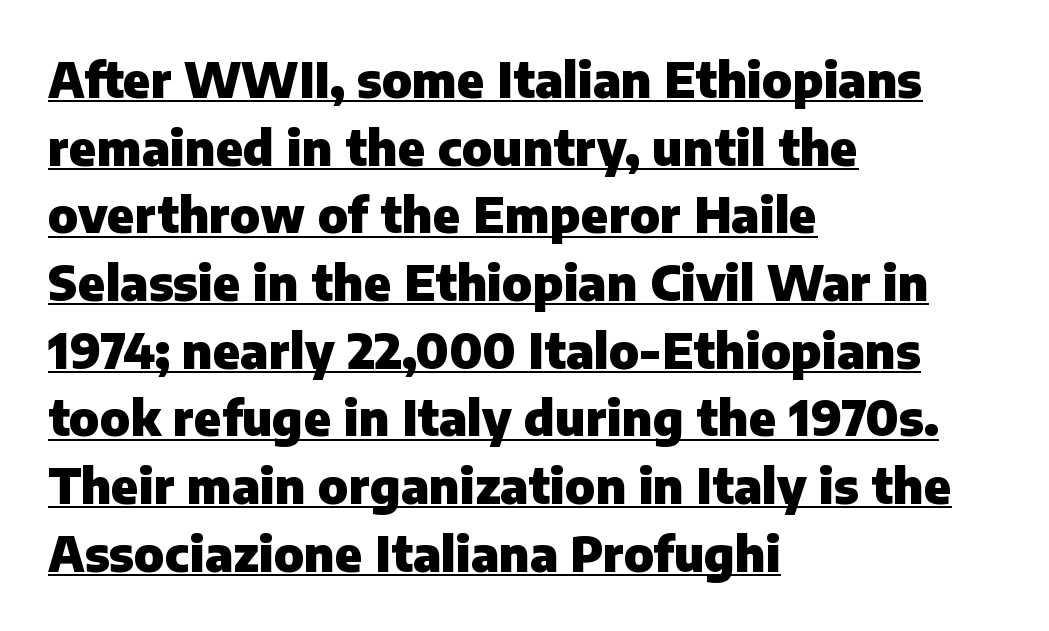
This rendering leaves character spacing at its baseline value. If you drew a line through each stem, it would be perfectly vertical. All the whitespace from short lines collects on the right. Every letter is thick-stroked: bold, no question. The face used here is proportionally spaced, like ordinary book or web type.
